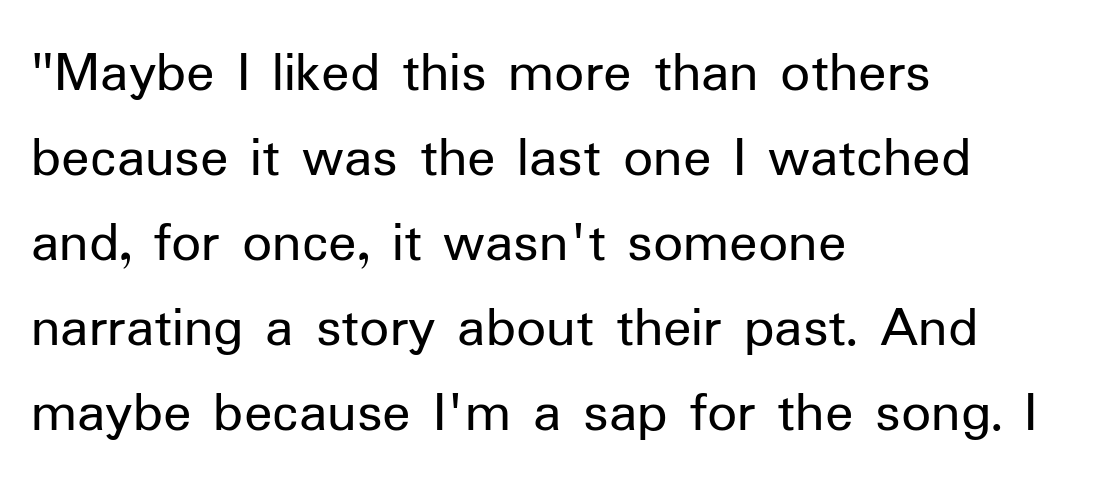
Typeset ragged right — the left edge is the straight one. Tracking here is standard; glyphs follow each other at the usual distance. The glyphs are unaccompanied by any horizontal stroke below them. The strokes carry an ordinary text weight at most. Varying glyph widths throughout — classic text-font behaviour.
